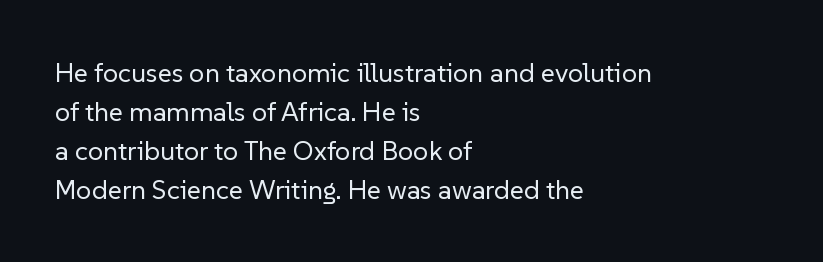
{"italic": "no", "bold": "no", "underline": "no", "align": "left", "line_spacing": "normal", "line_spacing_ratio": 1.44, "letter_spacing": "normal", "letter_spacing_em": 0.0, "glyph_px": 27}
